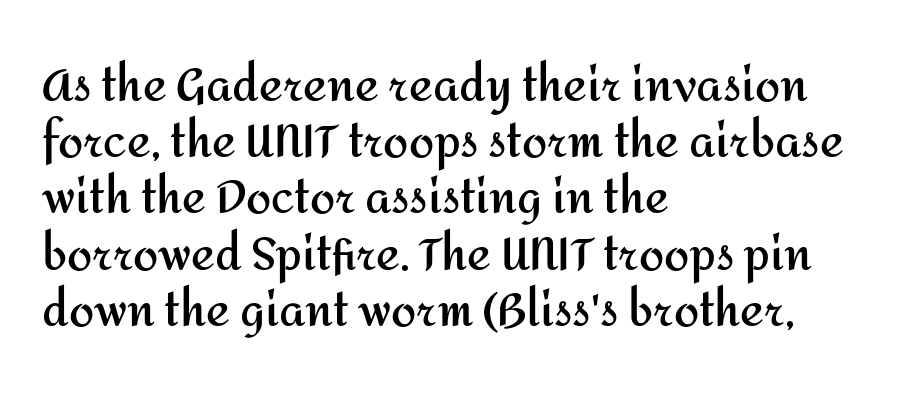
{"serif": "no", "italic": "no", "bold": "yes", "weight": "semibold", "width": "normal", "stroke_contrast": "medium", "x_height": "medium", "monospaced": "no", "underline": "no", "align": "left", "line_spacing": "normal", "line_spacing_ratio": 1.25, "letter_spacing": "normal", "letter_spacing_em": 0.0, "glyph_px": 45}
